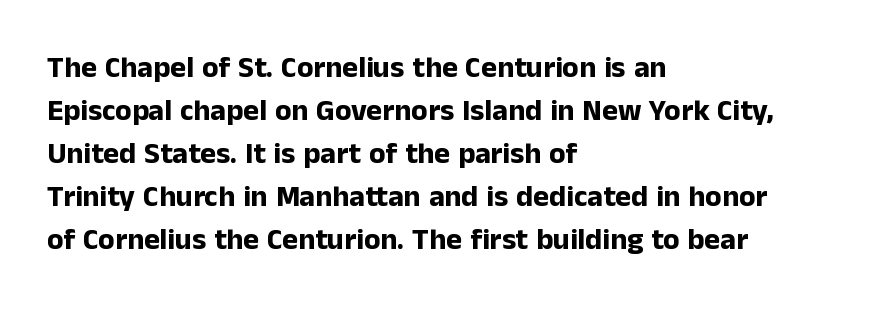
Every stem runs plumb, perpendicular to the baseline. Each new line begins a customary step beneath the previous one. Notice how the passage keeps a crisp vertical edge on the left only. Each letter's strokes conclude bluntly, with no projecting serifs. Rule under the text: the space is simply empty. Inter-character spacing is left at the font's built-in metrics.
